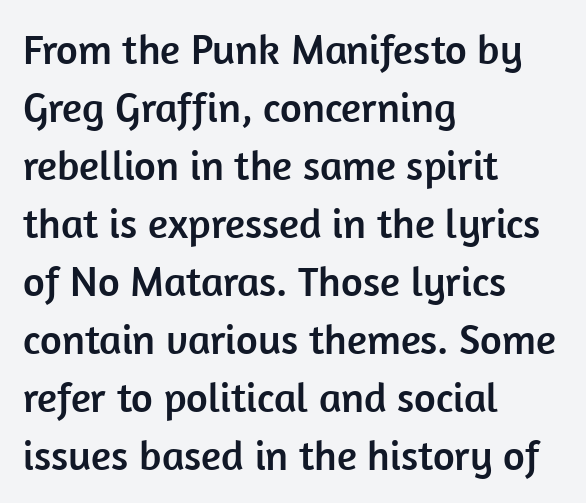
Q: Is the text italic (slanted)? A: No, it is upright.
Q: Is the typeface a serif or a sans-serif typeface? A: Sans-serif.
Q: Is the text underlined? A: No.
Q: How is the paragraph aligned? A: Left-aligned.
Q: Is the spacing between letters normal or unusually wide? A: Normal.
Q: Is the spacing between lines tight, normal or loose? A: Normal.
Q: Width (condensed, normal, or wide)? A: Normal.
Q: Stroke contrast? A: Low.
Q: x-height? A: Medium.
Q: Monospaced? A: No.
